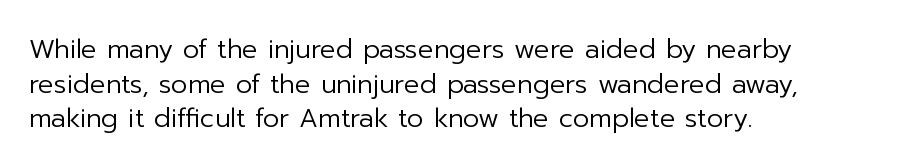
{"italic": "no", "bold": "no", "underline": "no", "align": "left", "line_spacing": "normal", "line_spacing_ratio": 1.33, "letter_spacing": "normal", "letter_spacing_em": 0.0, "glyph_px": 26}
